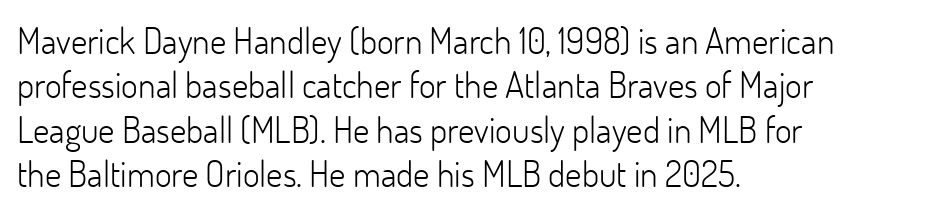
Q: Is the text bold? A: No.
Q: Is the text italic (slanted)? A: No, it is upright.
Q: Is the typeface a serif or a sans-serif typeface? A: Sans-serif.
Q: Is the text underlined? A: No.
Q: How is the paragraph aligned? A: Left-aligned.
Q: Is the spacing between letters normal or unusually wide? A: Normal.
Q: Width (condensed, normal, or wide)? A: Normal.
Q: Stroke contrast? A: Low.
Q: x-height? A: Small.
Q: Monospaced? A: No.
